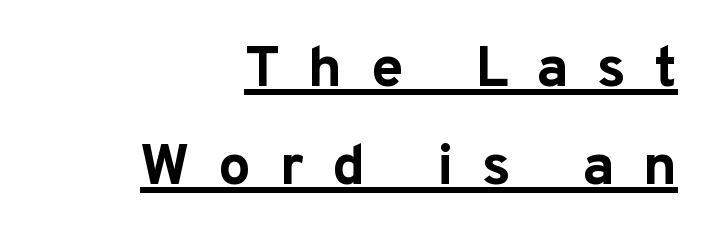
Q: Is the text bold? A: Yes.
Q: Is the text italic (slanted)? A: No, it is upright.
Q: Is the typeface a serif or a sans-serif typeface? A: Sans-serif.
Q: Is the text underlined? A: Yes.
Q: How is the paragraph aligned? A: Right-aligned.
Q: Is the spacing between letters normal or unusually wide? A: Unusually wide.
Q: Is the spacing between lines tight, normal or loose? A: Normal.
Q: Width (condensed, normal, or wide)? A: Normal.
Q: Stroke contrast? A: Low.
Q: x-height? A: Medium.
Q: Monospaced? A: No.
